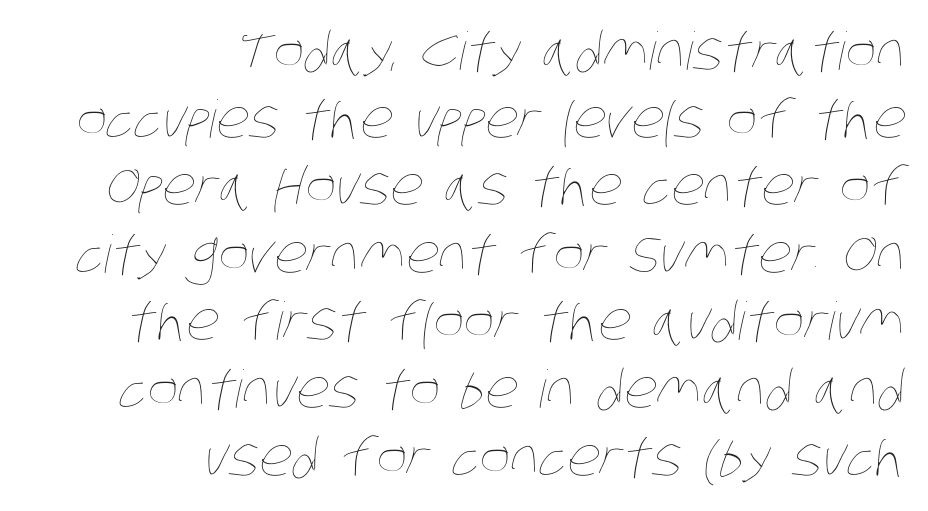
This rendering uses right alignment, leaving the left contour irregular. This rendering leaves character spacing at its baseline value. Underlining? Definitely not there. Horizontal bands of white between lines are of average thickness. Think of a printed novel: that variable character pitch is what you see here.
